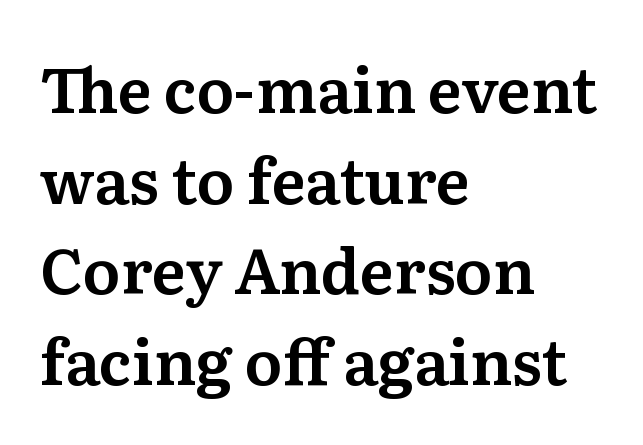
Q: Is the text italic (slanted)? A: No, it is upright.
Q: Is the typeface a serif or a sans-serif typeface? A: Serif.
Q: Is the text underlined? A: No.
Q: How is the paragraph aligned? A: Left-aligned.
Q: Is the spacing between letters normal or unusually wide? A: Normal.
Q: Is the spacing between lines tight, normal or loose? A: Normal.
Q: Width (condensed, normal, or wide)? A: Normal.
Q: Stroke contrast? A: Medium.
Q: x-height? A: Medium.
Q: Monospaced? A: No.
